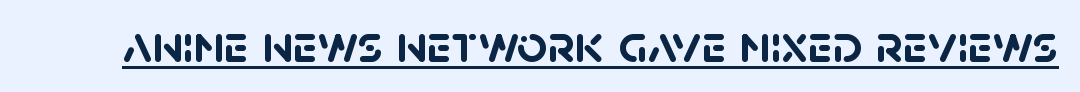
The image shows 54 px semibold sans-serif type; set normal letter spacing, underlined; low stroke contrast and a large x-height.
